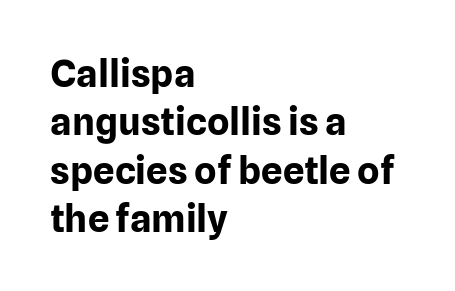
Q: Is the text bold? A: Yes.
Q: Is the text italic (slanted)? A: No, it is upright.
Q: Is the typeface a serif or a sans-serif typeface? A: Sans-serif.
Q: Is the text underlined? A: No.
Q: How is the paragraph aligned? A: Left-aligned.
Q: Is the spacing between letters normal or unusually wide? A: Normal.
Q: Is the spacing between lines tight, normal or loose? A: Normal.
Q: Width (condensed, normal, or wide)? A: Normal.
Q: Stroke contrast? A: Low.
Q: x-height? A: Medium.
Q: Monospaced? A: No.
